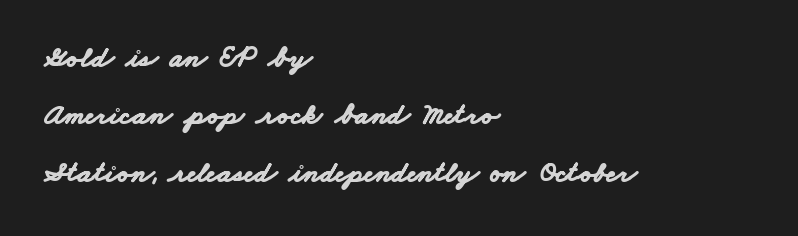
{"serif": "no", "bold": "yes", "weight": "bold", "width": "wide", "stroke_contrast": "low", "x_height": "small", "monospaced": "no", "underline": "no", "align": "left", "line_spacing": "loose", "line_spacing_ratio": 1.91, "letter_spacing": "normal", "letter_spacing_em": 0.0, "glyph_px": 30}
